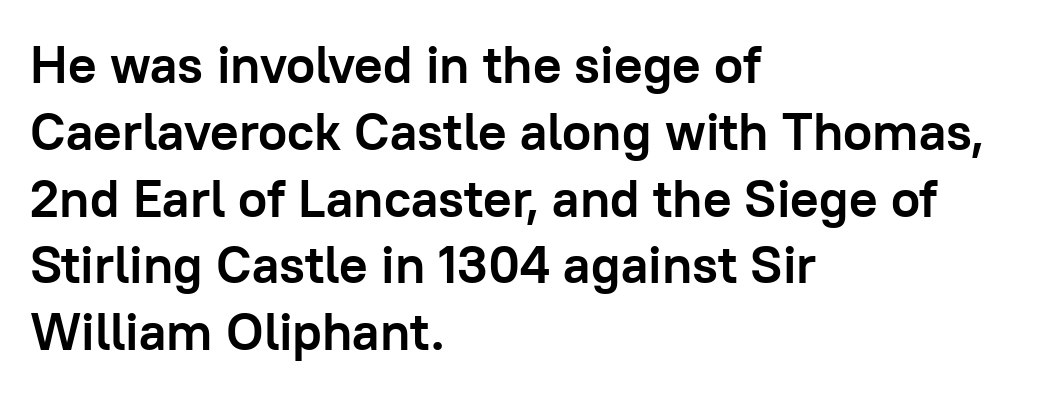
{"serif": "no", "italic": "no", "bold": "yes", "weight": "semibold", "width": "normal", "stroke_contrast": "low", "x_height": "medium", "monospaced": "no", "underline": "no", "align": "left", "line_spacing": "normal", "line_spacing_ratio": 1.26, "letter_spacing": "normal", "letter_spacing_em": 0.0, "glyph_px": 53}
